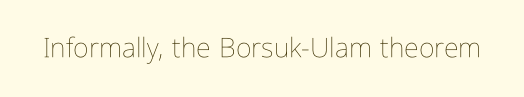
Has an underline been added? It has not. The type is set solid horizontally, with unmodified tracking. The characters are drawn with everyday or finer stroke widths. Every character sits straight up, as roman type does.
